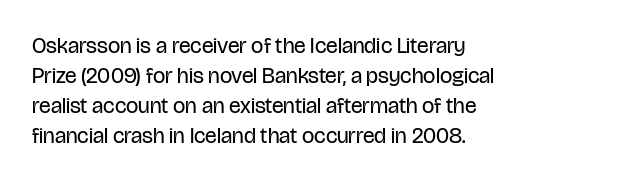
Q: Is the text bold? A: No.
Q: Is the text italic (slanted)? A: No, it is upright.
Q: Is the text underlined? A: No.
Q: How is the paragraph aligned? A: Left-aligned.
Q: Is the spacing between letters normal or unusually wide? A: Normal.
Q: Is the spacing between lines tight, normal or loose? A: Normal.
